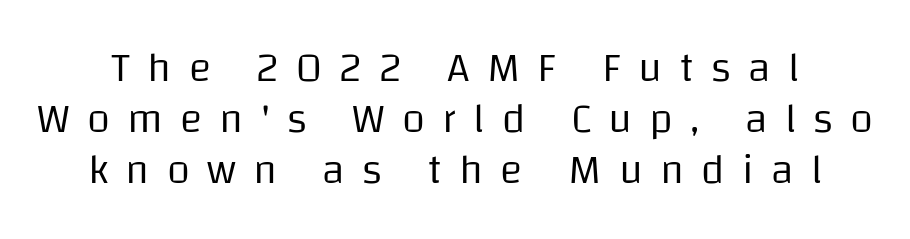
Note: no serifs on the glyphs. Weight: in the light-to-regular range. The baseline area is clear. You could not count columns in this text — the font is proportionally spaced.
